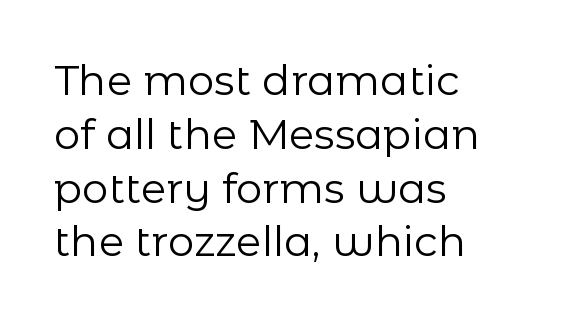
Evenly set lines give the paragraph a standard silhouette. The space directly below the letters is spotless. This sample uses an upright cut, with every glyph sitting square on the baseline. The typeface chosen for these lines omits serifs.
